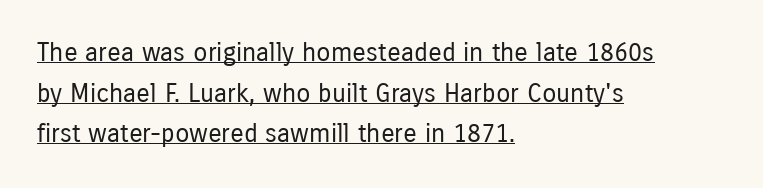
Notice how descenders clear the ascenders below comfortably — that's standard leading. The font is comparable to plain body text, perhaps lighter. The horizontal fit of the characters is conventional and even. Designer's note — italics off, roman on. Horizontally, the lines are justified to the leading edge only. This rendering features underlined lettering.
